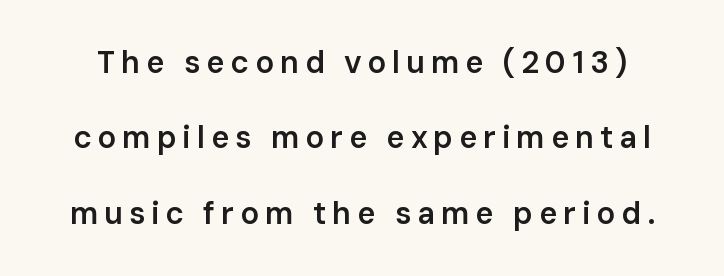
Q: Is the text bold? A: Semi-bold.
Q: Is the text italic (slanted)? A: No, it is upright.
Q: Is the typeface a serif or a sans-serif typeface? A: Sans-serif.
Q: Is the text underlined? A: No.
Q: Is the spacing between lines tight, normal or loose? A: Loose.
Q: Width (condensed, normal, or wide)? A: Normal.
Q: Stroke contrast? A: Low.
Q: x-height? A: Medium.
Q: Monospaced? A: No.
